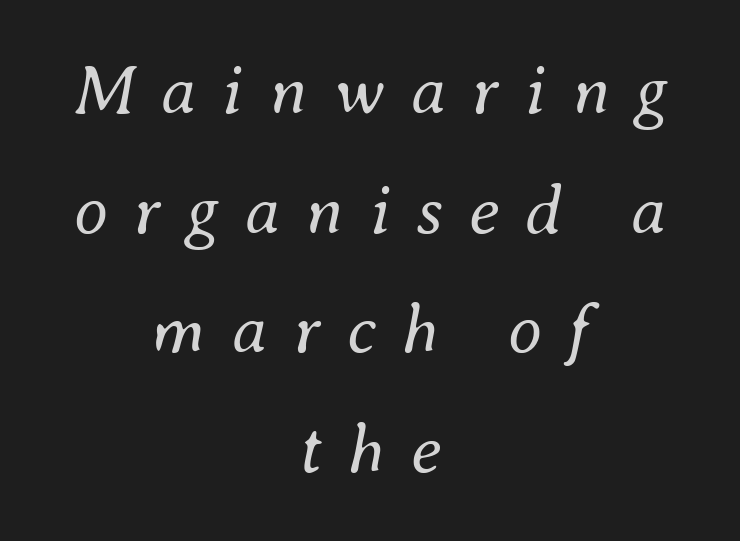
{"italic": "yes", "lean": "right", "slant_degrees": 8, "bold": "no", "weight": "regular", "width": "normal", "stroke_contrast": "medium", "x_height": "small", "monospaced": "no", "underline": "no", "align": "center", "line_spacing_ratio": 1.71, "letter_spacing": "wide", "letter_spacing_em": 0.37, "glyph_px": 70}
